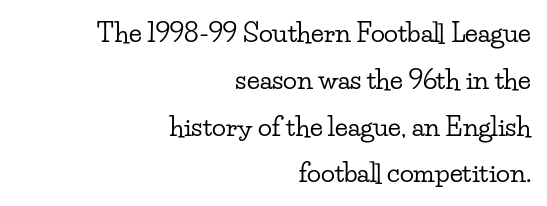
{"italic": "no", "underline": "no", "align": "right", "line_spacing_ratio": 1.8, "letter_spacing": "normal", "letter_spacing_em": 0.0, "glyph_px": 26}
